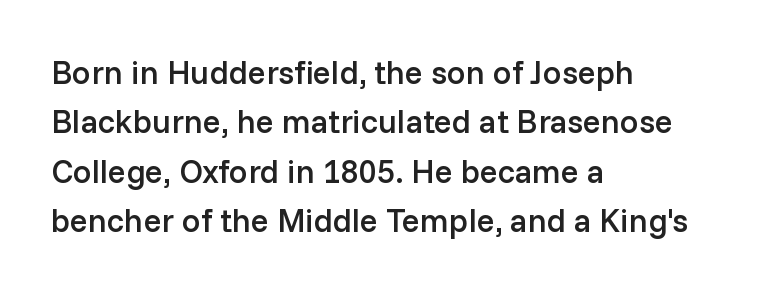
The image shows 33 px semibold sans-serif type, upright; set left-aligned, normal line spacing (1.5x), normal letter spacing, not underlined; low stroke contrast and a medium x-height.
